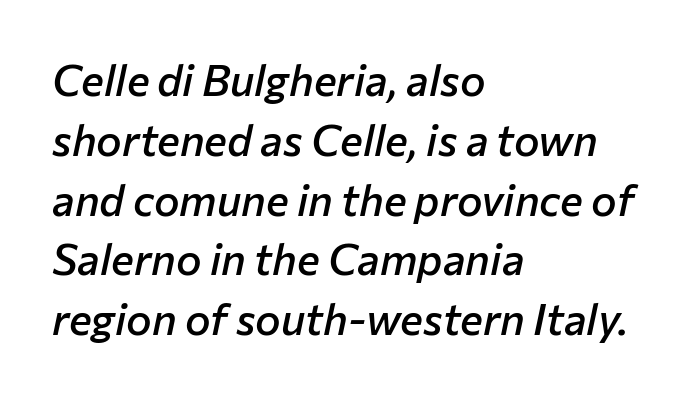
This is oblique type, the kind used for emphasis or titles. The vertical gap from one line to the next is medium. Does the weight exceed regular? Yes, but only to semibold. The setting favours the left margin, as ordinary paragraphs usually do. The passage shown is typed in a proportional face where columns would drift.
